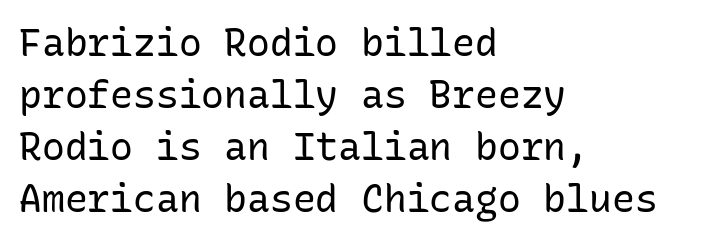
Short and long lines alike share a common starting point at left. Descenders hang freely into open space. Baseline-to-baseline distance is the conventional proportion of letter height. Compared with a typical body face, this is equally light or lighter still.
